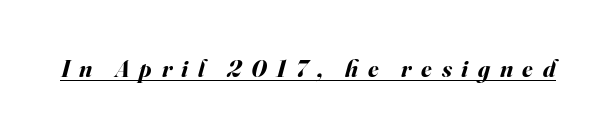
{"italic": "yes", "lean": "right", "slant_degrees": 16, "bold": "yes", "underline": "yes", "letter_spacing": "wide", "letter_spacing_em": 0.4, "glyph_px": 24}
